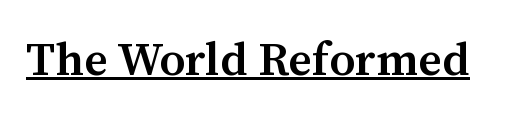
What decoration does the sample have? An underline. Unlike a clean sans, this face finishes its strokes with serifs. These lines keep a tight, regular rhythm from letter to letter. Note the varied advance widths — an 'i' is clearly narrower than an 'm'. Heft: intermediate — a semibold.
